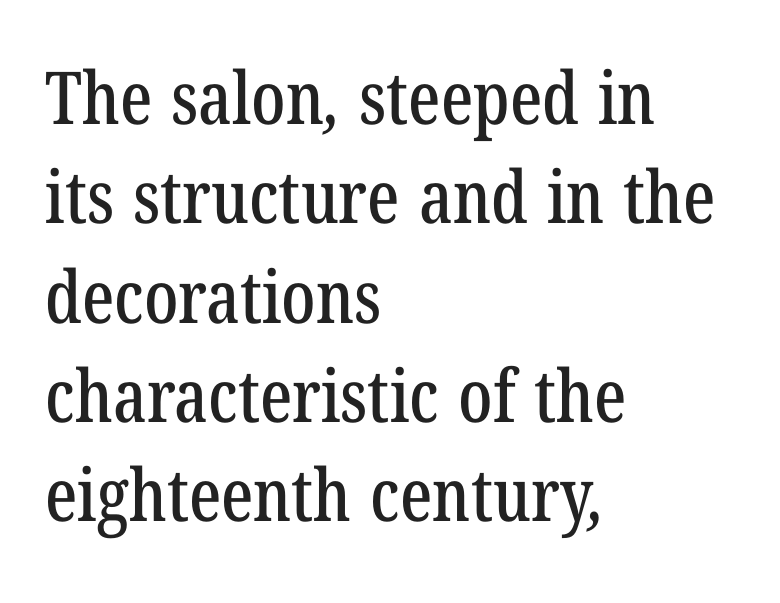
{"serif": "yes", "width": "condensed", "stroke_contrast": "low", "x_height": "medium", "monospaced": "no", "underline": "no", "align": "left", "line_spacing": "normal", "line_spacing_ratio": 1.36, "letter_spacing": "normal", "letter_spacing_em": 0.0, "glyph_px": 73}
